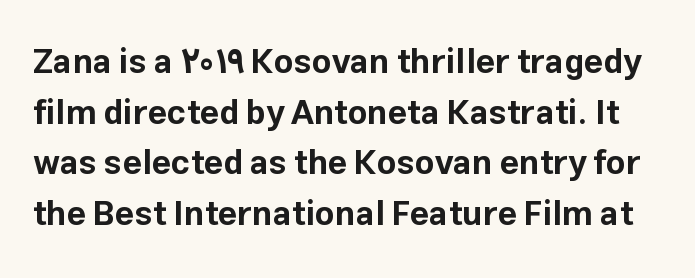
{"serif": "no", "italic": "no", "bold": "yes", "weight": "bold", "width": "normal", "stroke_contrast": "low", "x_height": "medium", "monospaced": "no", "underline": "no", "line_spacing": "normal", "line_spacing_ratio": 1.49, "letter_spacing": "normal", "letter_spacing_em": 0.0, "glyph_px": 34}
